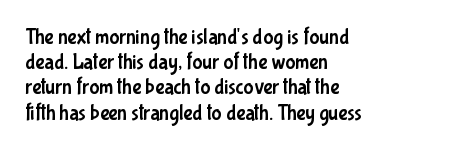
Posture: straight, roman, zero tilt. A clean baseline with only descenders dipping below it. Does the copy run flush right? No — it runs flush left. Tracking value appears to be zero — textbook default spacing.
